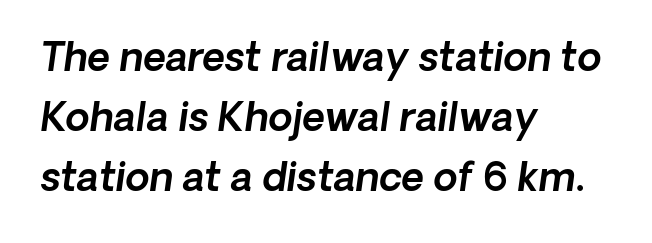
{"serif": "no", "width": "normal", "x_height": "medium", "monospaced": "no", "underline": "no", "align": "left", "line_spacing": "normal", "line_spacing_ratio": 1.54, "letter_spacing": "normal", "letter_spacing_em": 0.0, "glyph_px": 39}
